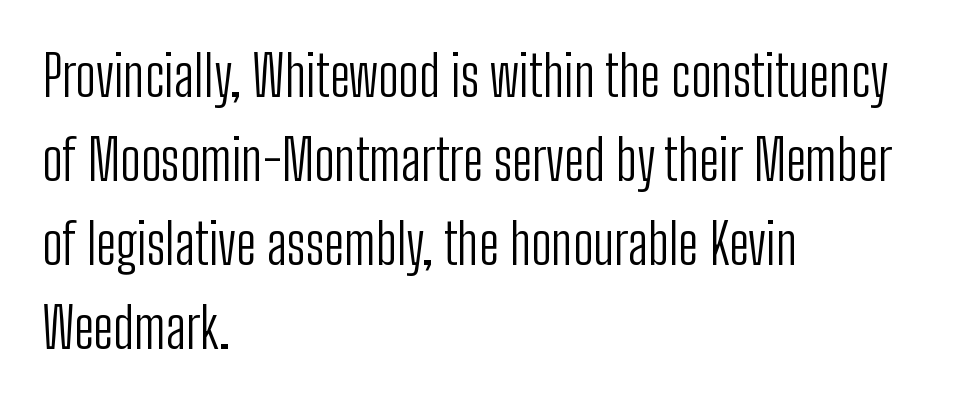
Varying glyph widths throughout — classic text-font behaviour. Italic? Not at all — the glyphs are vertical. Between one letter and the next there's only the usual sliver of space. Whoever set this chose a conventional vertical rhythm. Only glyphs here, with clear space below each row.
